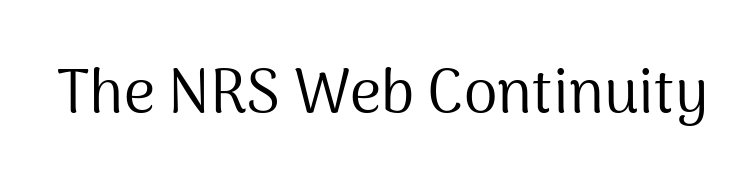
The image shows 61 px regular-weight sans-serif type, upright; set normal letter spacing, not underlined; medium stroke contrast and a medium x-height.
